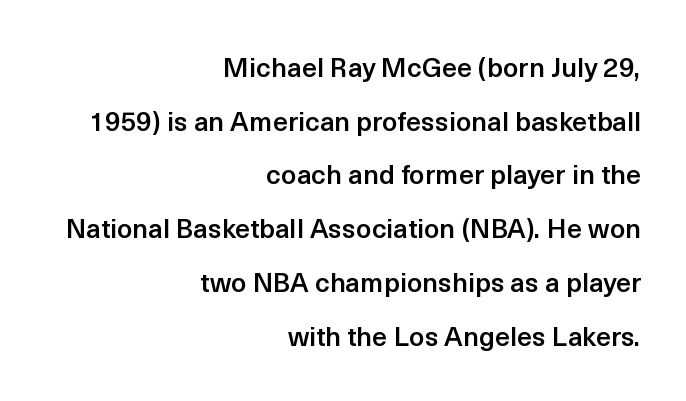
The image shows 27 px text type, upright; set right-aligned, loose line spacing (1.99x), normal letter spacing, not underlined.
